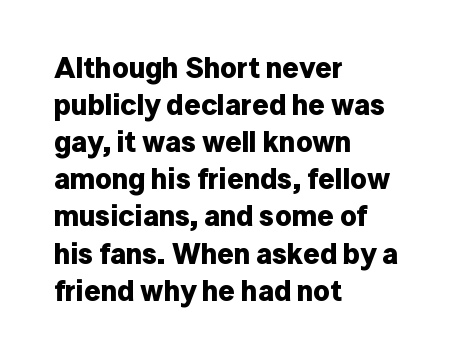
{"serif": "no", "italic": "no", "bold": "yes", "weight": "bold", "width": "normal", "stroke_contrast": "low", "x_height": "medium", "monospaced": "no", "underline": "no", "align": "left", "line_spacing": "normal", "line_spacing_ratio": 1.28, "letter_spacing": "normal", "letter_spacing_em": 0.0, "glyph_px": 29}
